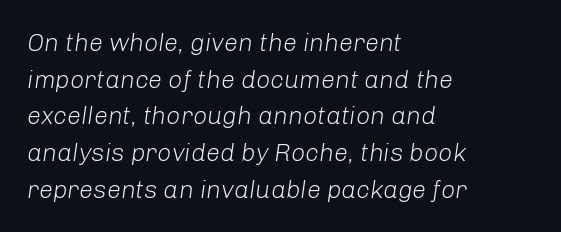
{"italic": "yes", "lean": "right", "slant_degrees": 8, "bold": "no", "underline": "no", "align": "left", "line_spacing": "normal", "line_spacing_ratio": 1.47, "letter_spacing": "normal", "letter_spacing_em": 0.0, "glyph_px": 25}
